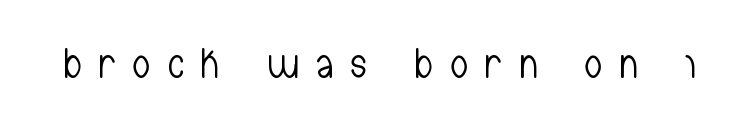
The image shows 42 px light, condensed sans-serif type, upright; set unusually wide letter spacing (+0.43 em), not underlined; low stroke contrast and a medium x-height.
